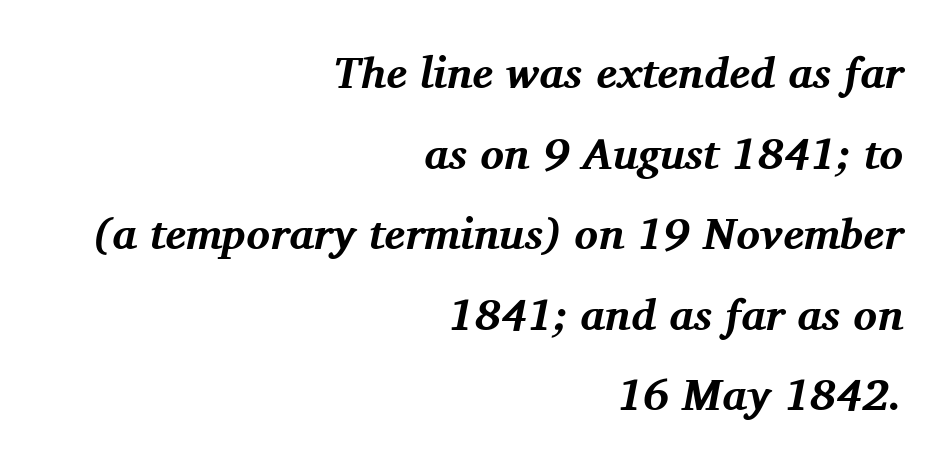
Q: Is the text bold? A: Yes.
Q: Is the text italic (slanted)? A: Yes, it leans right by about 11 degrees.
Q: Is the typeface a serif or a sans-serif typeface? A: Serif.
Q: Is the text underlined? A: No.
Q: How is the paragraph aligned? A: Right-aligned.
Q: Is the spacing between letters normal or unusually wide? A: Normal.
Q: Width (condensed, normal, or wide)? A: Normal.
Q: Stroke contrast? A: Medium.
Q: x-height? A: Medium.
Q: Monospaced? A: No.
